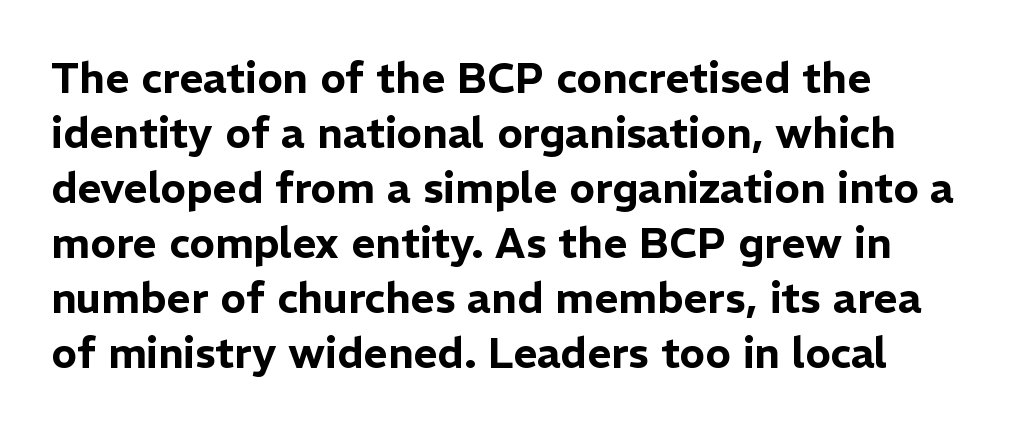
Q: Is the text italic (slanted)? A: No, it is upright.
Q: Is the typeface a serif or a sans-serif typeface? A: Sans-serif.
Q: Is the text underlined? A: No.
Q: How is the paragraph aligned? A: Left-aligned.
Q: Is the spacing between letters normal or unusually wide? A: Normal.
Q: Is the spacing between lines tight, normal or loose? A: Normal.
Q: Width (condensed, normal, or wide)? A: Normal.
Q: Stroke contrast? A: Low.
Q: x-height? A: Medium.
Q: Monospaced? A: No.
